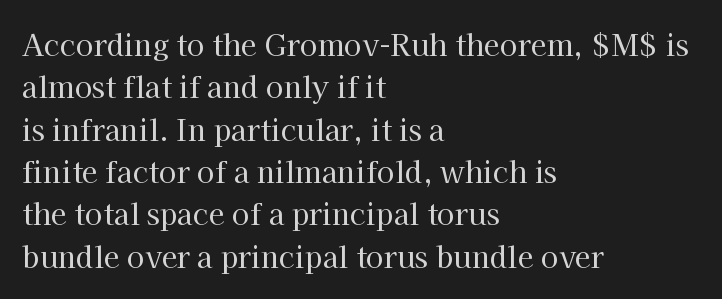
Q: Is the text bold? A: No.
Q: Is the text italic (slanted)? A: No, it is upright.
Q: Is the typeface a serif or a sans-serif typeface? A: Serif.
Q: Is the text underlined? A: No.
Q: How is the paragraph aligned? A: Left-aligned.
Q: Is the spacing between letters normal or unusually wide? A: Normal.
Q: Is the spacing between lines tight, normal or loose? A: Normal.
Q: Width (condensed, normal, or wide)? A: Normal.
Q: Stroke contrast? A: High.
Q: x-height? A: Medium.
Q: Monospaced? A: No.
